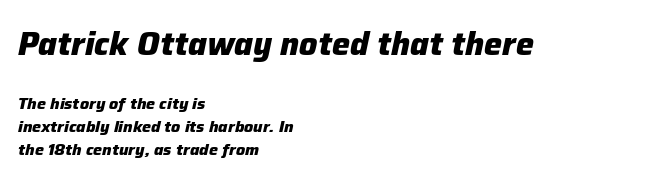
The image shows 32 px heavy type, italic (leaning right); set left-aligned, normal line spacing (1.44x), normal letter spacing, not underlined; the first (top) block is 2.0x larger; low stroke contrast and a medium x-height.
